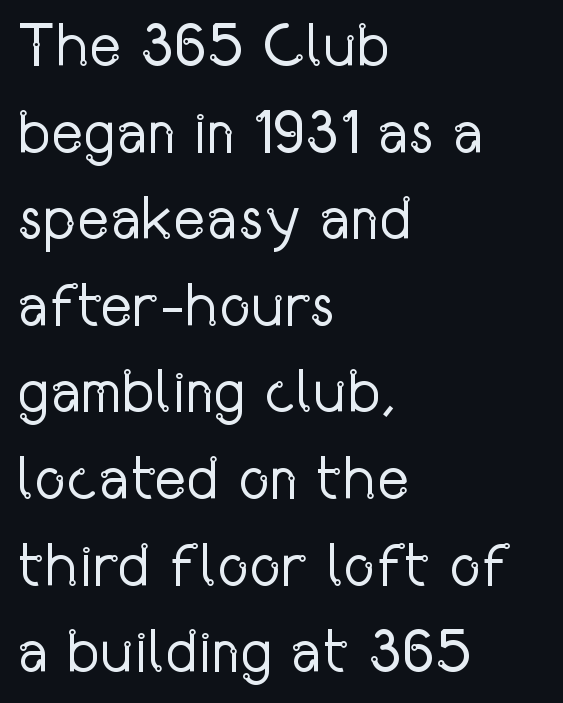
The image shows 61 px regular-weight, condensed sans-serif type, upright; set left-aligned, normal line spacing (1.42x), normal letter spacing, not underlined; low stroke contrast and a medium x-height.
